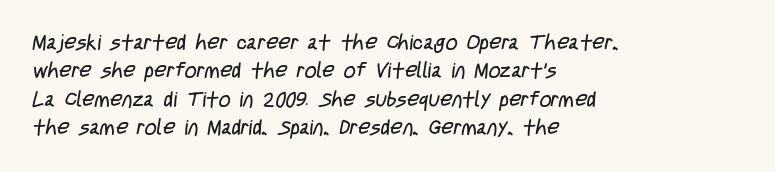
The image shows 21 px text type; set left-aligned, normal line spacing (1.35x), normal letter spacing, not underlined.
